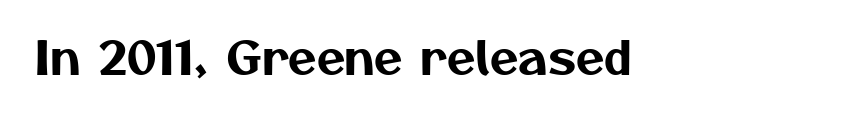
Underline: absent. This sample uses plain, unmodified letter spacing. Serif or sans? Sans — the stroke terminals are bare. The passage shown is typed in a proportional face where columns would drift.
